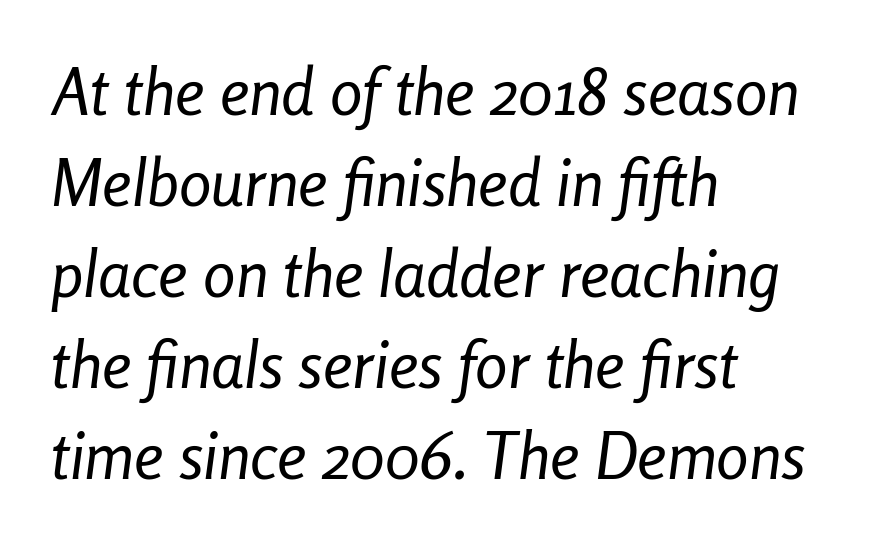
The image shows 65 px regular-weight, condensed type, italic (leaning right); set left-aligned, normal line spacing (1.4x), normal letter spacing, not underlined; low stroke contrast and a medium x-height.
